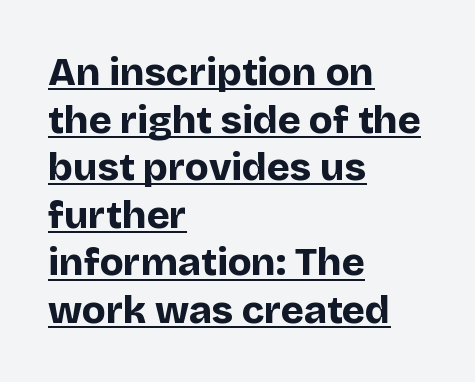
Q: Is the text bold? A: Yes.
Q: Is the text italic (slanted)? A: No, it is upright.
Q: Is the typeface a serif or a sans-serif typeface? A: Sans-serif.
Q: Is the text underlined? A: Yes.
Q: How is the paragraph aligned? A: Left-aligned.
Q: Is the spacing between letters normal or unusually wide? A: Normal.
Q: Width (condensed, normal, or wide)? A: Normal.
Q: Stroke contrast? A: Low.
Q: x-height? A: Large.
Q: Monospaced? A: No.
